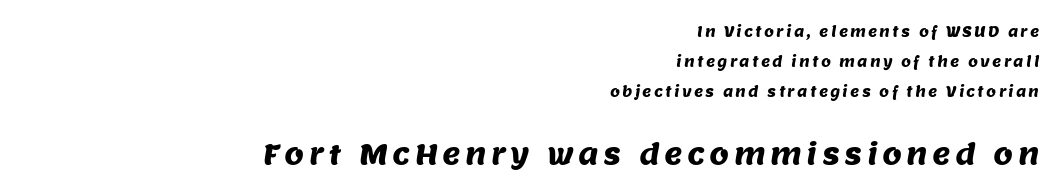
Is this a sans? Yes — the strokes have no serifs. The designer dialed line spacing up above the default. Letters rest on an invisible, unmarked baseline. Between these two stacked blocks, the lower one wins on size. The rendering uses natural spacing where letterforms have individual widths. Reading down the block, your eye finds every line finishing at a fixed right position.
